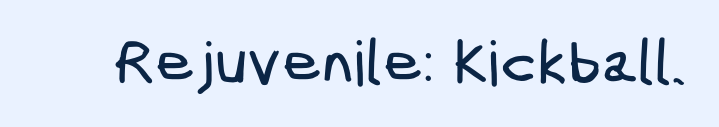
Does the type have serifs? No, each stem ends abruptly. Short note: letters normally spaced. The passage shown is not underscored anywhere.
